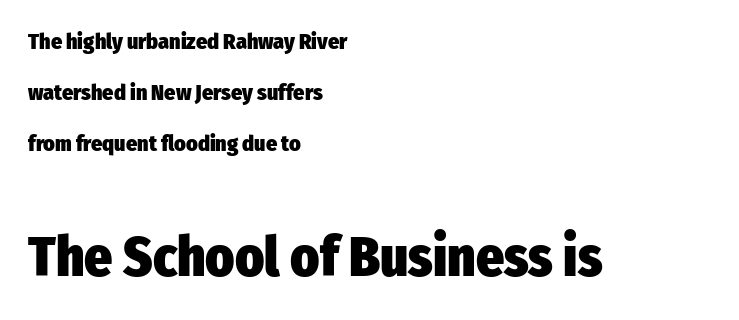
The image shows 55 px heavy, condensed sans-serif type, upright; set left-aligned, loose line spacing (2.31x), normal letter spacing, not underlined; the second (bottom) block is 2.5x larger; low stroke contrast and a medium x-height.
